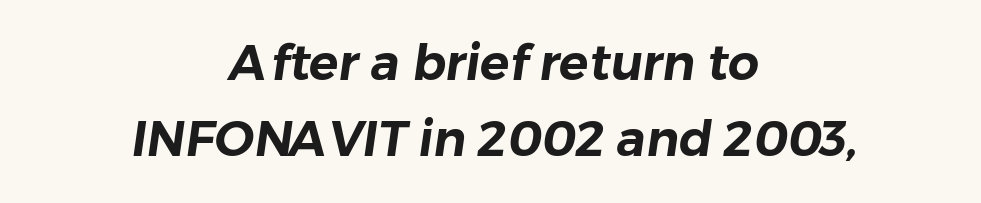
The letters sit at their default tracking, neither squeezed nor spread. Nobody drew a line under any word here. Stroke terminals: plain, sans-serif. The rendering positions every line midway between the sides. Regular leading. This sample has the flowing, uneven cadence of proportional lettering.
